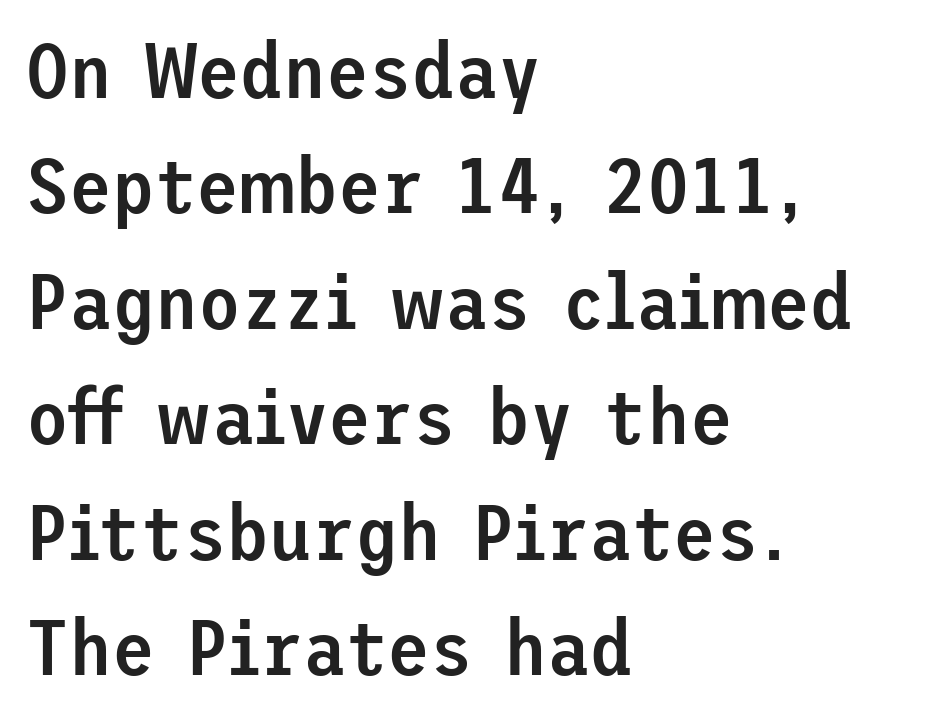
Q: Is the text bold? A: Semi-bold.
Q: Is the text italic (slanted)? A: No, it is upright.
Q: Is the typeface a serif or a sans-serif typeface? A: Sans-serif.
Q: Is the text underlined? A: No.
Q: How is the paragraph aligned? A: Left-aligned.
Q: Is the spacing between letters normal or unusually wide? A: Normal.
Q: Is the spacing between lines tight, normal or loose? A: Normal.
Q: Width (condensed, normal, or wide)? A: Normal.
Q: Stroke contrast? A: Low.
Q: x-height? A: Medium.
